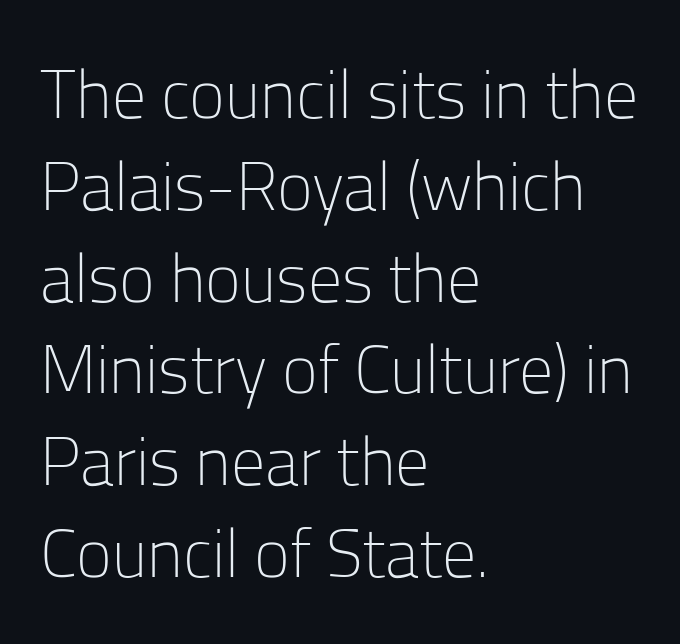
The image shows 68 px light sans-serif type, upright; set left-aligned, normal line spacing (1.35x), normal letter spacing, not underlined; low stroke contrast and a medium x-height.
